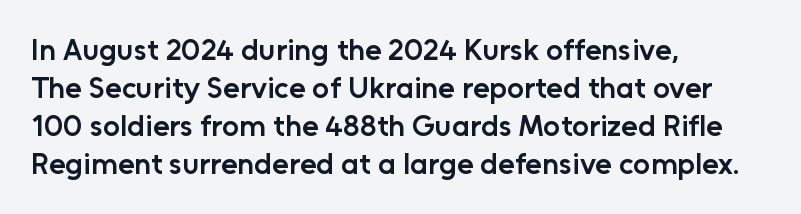
Q: Is the text bold? A: Semi-bold.
Q: Is the text italic (slanted)? A: No, it is upright.
Q: Is the typeface a serif or a sans-serif typeface? A: Sans-serif.
Q: Is the text underlined? A: No.
Q: How is the paragraph aligned? A: Left-aligned.
Q: Is the spacing between letters normal or unusually wide? A: Normal.
Q: Is the spacing between lines tight, normal or loose? A: Normal.
Q: Width (condensed, normal, or wide)? A: Normal.
Q: Stroke contrast? A: Low.
Q: x-height? A: Medium.
Q: Monospaced? A: No.
